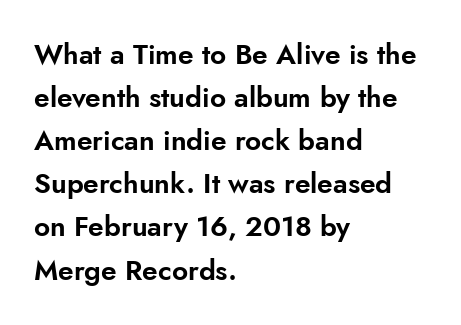
Each letter keeps its own natural width here, so spacing adapts to shape. Regular leading. Each word holds together tightly as a unit, with standard inter-letter gaps. Each row of text sits above clean, open space.
